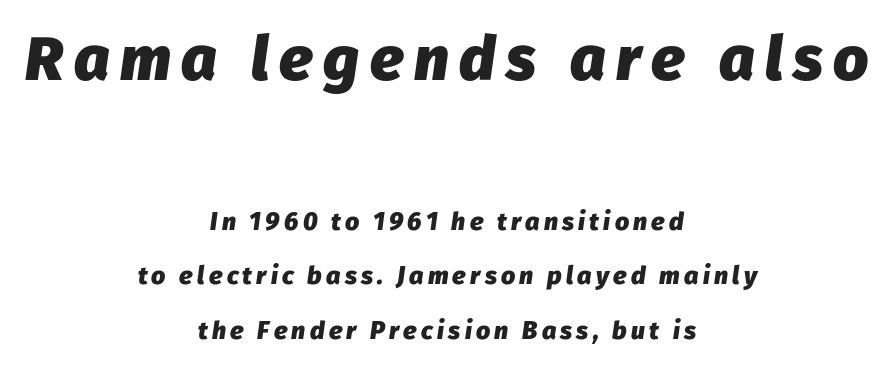
The image shows 62 px heavy type, italic (leaning right); set centered, loose line spacing (2.17x), not underlined; the first (top) block is 2.48x larger; low stroke contrast and a medium x-height.
